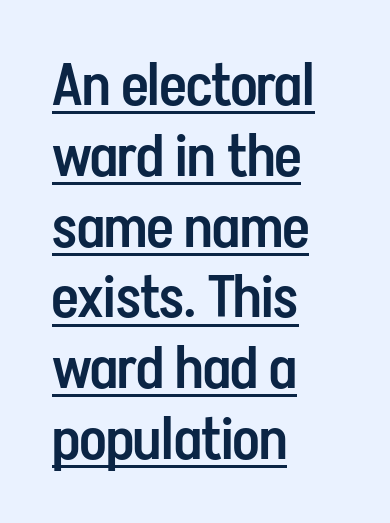
{"serif": "no", "italic": "no", "bold": "semi", "weight": "semibold", "width": "condensed", "stroke_contrast": "low", "x_height": "medium", "monospaced": "no", "underline": "yes", "align": "left", "line_spacing_ratio": 1.22, "letter_spacing": "normal", "letter_spacing_em": 0.0, "glyph_px": 58}
